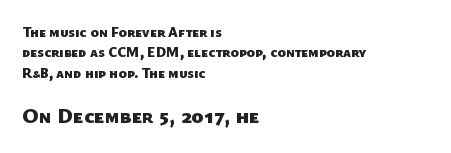
{"bold": "yes", "underline": "no", "align": "left", "line_spacing": "normal", "line_spacing_ratio": 1.46, "letter_spacing": "normal", "letter_spacing_em": 0.0, "larger_block": "second", "size_ratio": 1.5, "glyph_px": 21}
